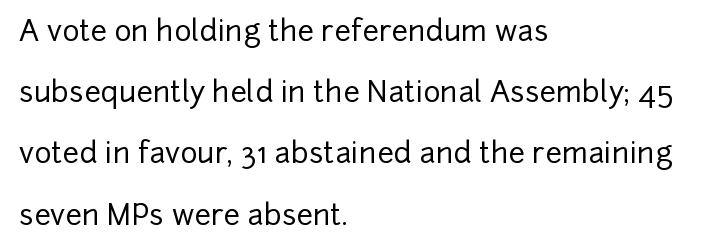
{"serif": "no", "italic": "no", "width": "normal", "stroke_contrast": "low", "x_height": "medium", "monospaced": "no", "underline": "no", "align": "left", "line_spacing": "loose", "line_spacing_ratio": 2.11, "letter_spacing": "normal", "letter_spacing_em": 0.0, "glyph_px": 29}
